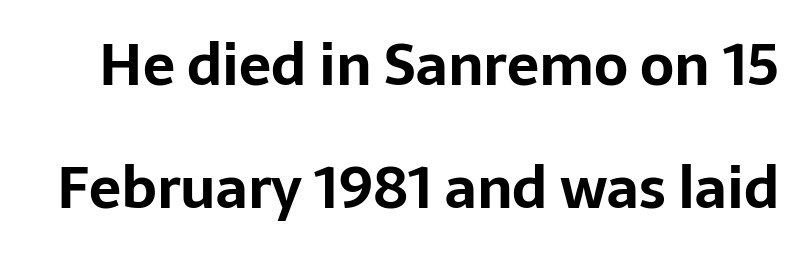
The image shows 57 px bold sans-serif type, upright; set loose line spacing (2.16x), normal letter spacing, not underlined; low stroke contrast and a medium x-height.
